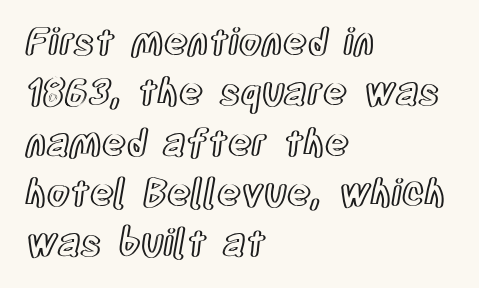
Q: Is the text italic (slanted)? A: Yes.
Q: Is the text underlined? A: No.
Q: How is the paragraph aligned? A: Left-aligned.
Q: Is the spacing between letters normal or unusually wide? A: Normal.
Q: Is the spacing between lines tight, normal or loose? A: Normal.
Q: Width (condensed, normal, or wide)? A: Condensed.
Q: x-height? A: Large.
Q: Monospaced? A: No.
